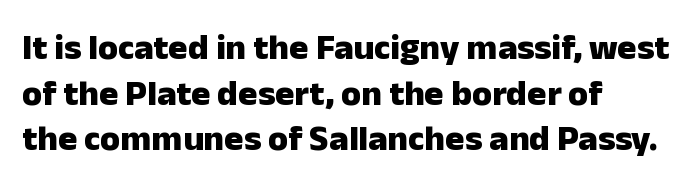
{"serif": "no", "italic": "no", "bold": "yes", "weight": "heavy", "width": "normal", "stroke_contrast": "low", "x_height": "medium", "monospaced": "no", "underline": "no", "align": "left", "line_spacing": "normal", "line_spacing_ratio": 1.27, "letter_spacing": "normal", "letter_spacing_em": 0.0, "glyph_px": 36}
